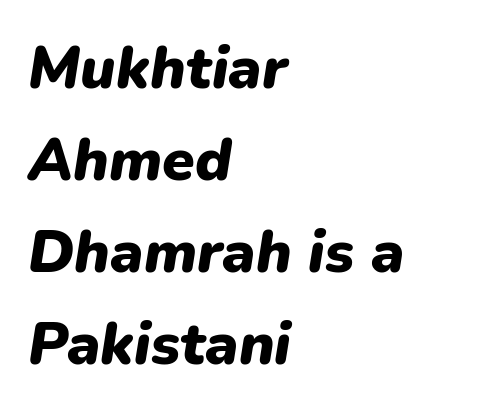
The image shows 59 px heavy type, italic (leaning right); set left-aligned, normal line spacing (1.56x), normal letter spacing, not underlined; low stroke contrast and a medium x-height.
